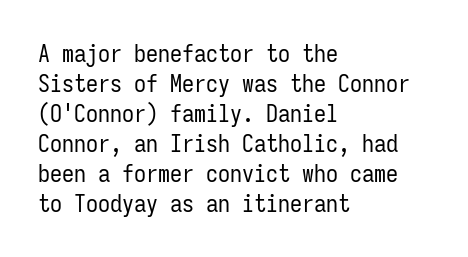
Q: Is the text bold? A: No.
Q: Is the text italic (slanted)? A: No, it is upright.
Q: Is the text underlined? A: No.
Q: How is the paragraph aligned? A: Left-aligned.
Q: Is the spacing between letters normal or unusually wide? A: Normal.
Q: Is the spacing between lines tight, normal or loose? A: Normal.
